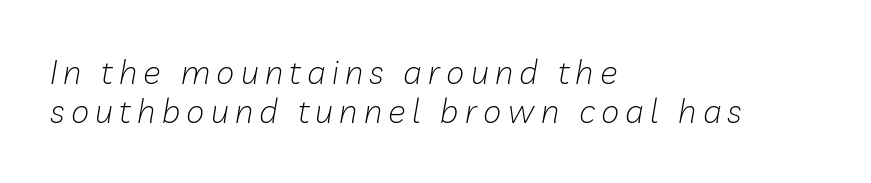
{"italic": "yes", "lean": "right", "slant_degrees": 10, "bold": "no", "weight": "light", "width": "normal", "stroke_contrast": "low", "x_height": "medium", "monospaced": "no", "underline": "no", "align": "left", "line_spacing_ratio": 1.19, "glyph_px": 33}
